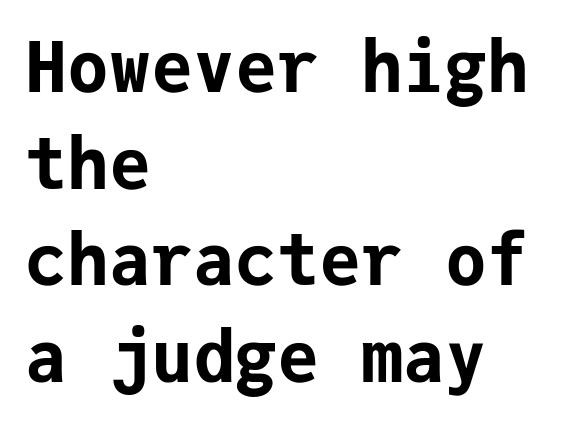
The image shows 70 px bold sans-serif type, upright, monospaced; set left-aligned, normal line spacing (1.38x), normal letter spacing, not underlined; low stroke contrast and a medium x-height.
